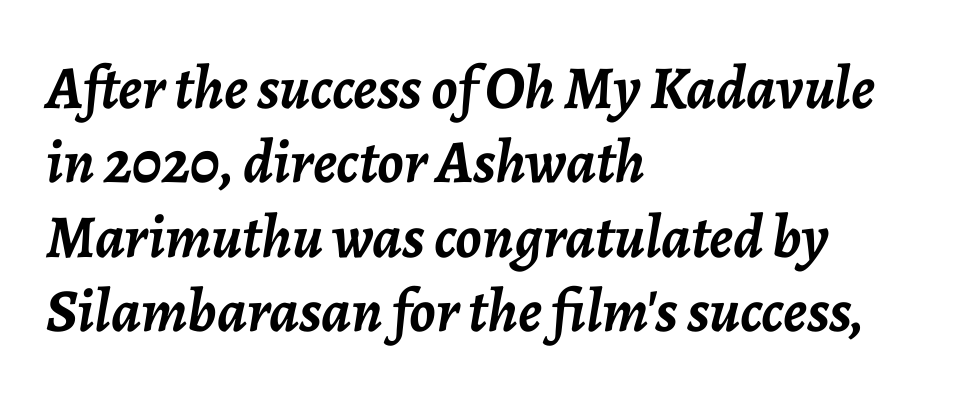
{"italic": "yes", "lean": "right", "slant_degrees": 7, "bold": "yes", "weight": "semibold", "width": "normal", "stroke_contrast": "low", "x_height": "medium", "monospaced": "no", "underline": "no", "align": "left", "line_spacing_ratio": 1.22, "letter_spacing": "normal", "letter_spacing_em": 0.0, "glyph_px": 61}
